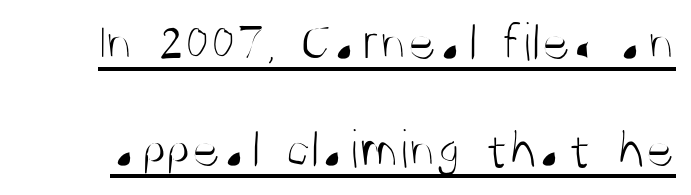
{"serif": "no", "italic": "no", "bold": "no", "weight": "light", "width": "condensed", "stroke_contrast": "medium", "x_height": "large", "monospaced": "no", "underline": "yes", "line_spacing": "loose", "line_spacing_ratio": 1.95, "letter_spacing": "normal", "letter_spacing_em": 0.0, "glyph_px": 55}
